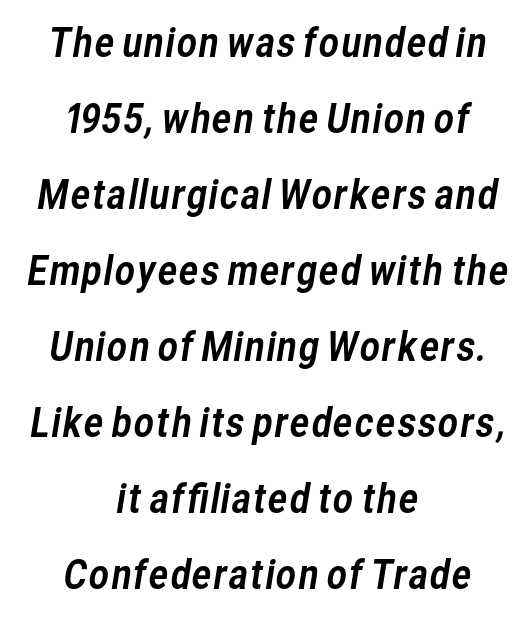
Q: Is the typeface a serif or a sans-serif typeface? A: Sans-serif.
Q: Is the text underlined? A: No.
Q: How is the paragraph aligned? A: Centered.
Q: Is the spacing between letters normal or unusually wide? A: Normal.
Q: Is the spacing between lines tight, normal or loose? A: Loose.
Q: Width (condensed, normal, or wide)? A: Normal.
Q: Stroke contrast? A: Low.
Q: x-height? A: Medium.
Q: Monospaced? A: No.
